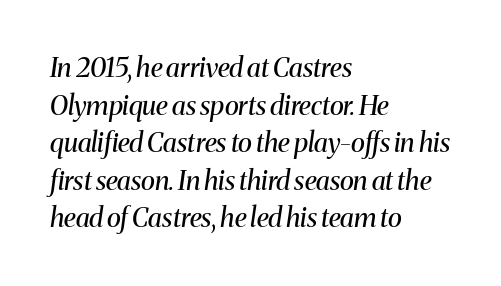
{"italic": "yes", "lean": "right", "slant_degrees": 8, "bold": "no", "underline": "no", "align": "left", "line_spacing": "normal", "line_spacing_ratio": 1.39, "letter_spacing": "normal", "letter_spacing_em": 0.0, "glyph_px": 27}
